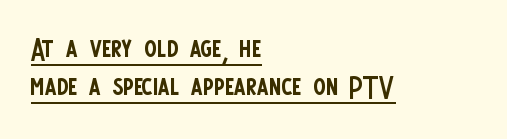
The image shows 38 px regular-weight, condensed sans-serif type, upright; set left-aligned, tight line spacing (1.0x), normal letter spacing, underlined; low stroke contrast and a large x-height.
